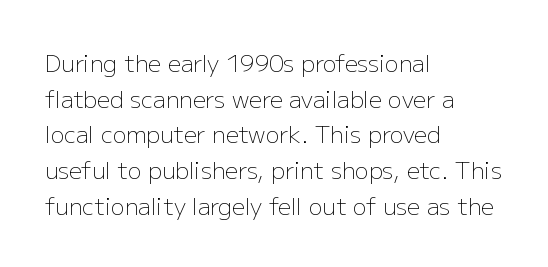
{"italic": "no", "bold": "no", "underline": "no", "align": "left", "line_spacing": "normal", "line_spacing_ratio": 1.55, "letter_spacing": "normal", "letter_spacing_em": 0.0, "glyph_px": 23}
